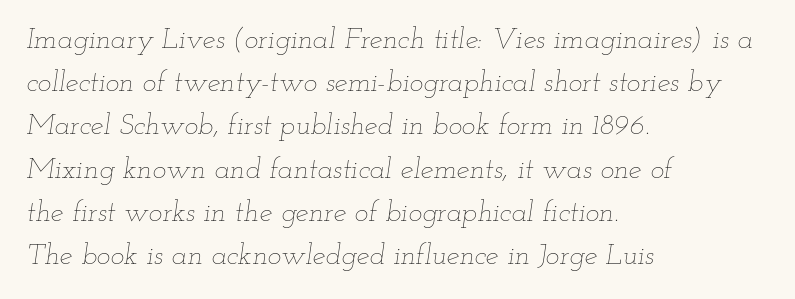
The image shows 29 px thin, wide type, italic (leaning right); set left-aligned, normal line spacing (1.49x), normal letter spacing, not underlined; low stroke contrast and a small x-height.
